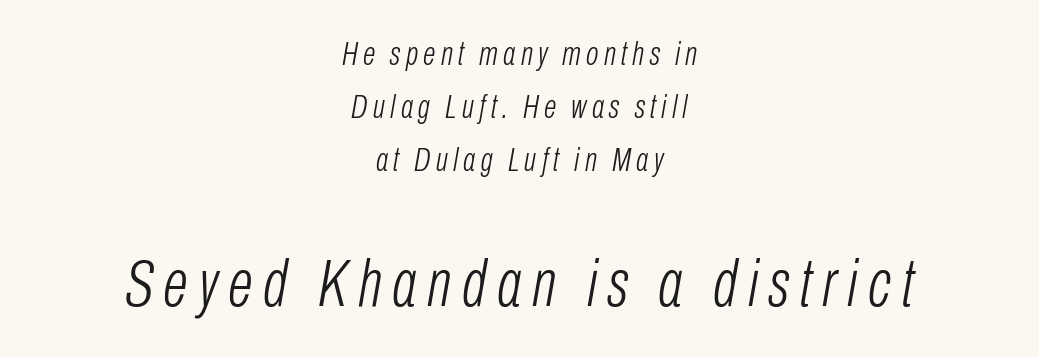
These lines are rendered in a variable-pitch font. Letters rest on an invisible, unmarked baseline. Line spacing here is normal. There's an unmistakable incline to the writing here. A centered setting, common on invitations and titles, is used for this passage.
